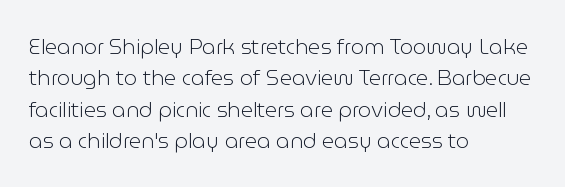
Ordinary non-slanted type is in use. Honestly, the row spacing looks completely unremarkable. These lines keep a tight, regular rhythm from letter to letter. These lines stack with their left ends in a neat column.
